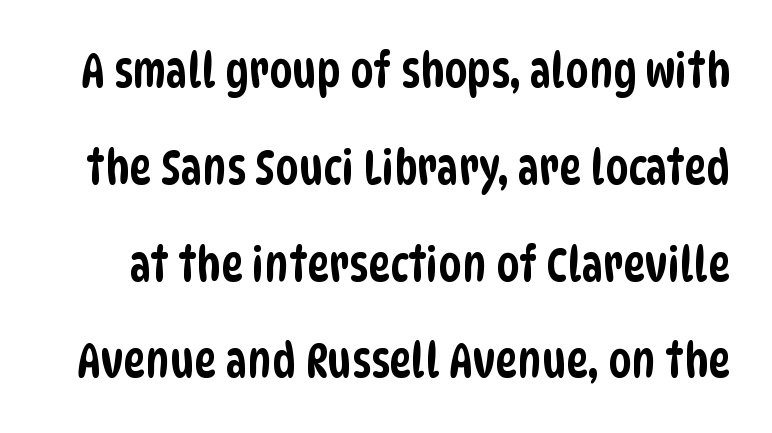
Q: Is the typeface a serif or a sans-serif typeface? A: Sans-serif.
Q: Is the text underlined? A: No.
Q: Is the spacing between letters normal or unusually wide? A: Normal.
Q: Is the spacing between lines tight, normal or loose? A: Loose.
Q: Width (condensed, normal, or wide)? A: Condensed.
Q: Stroke contrast? A: Low.
Q: x-height? A: Large.
Q: Monospaced? A: No.
